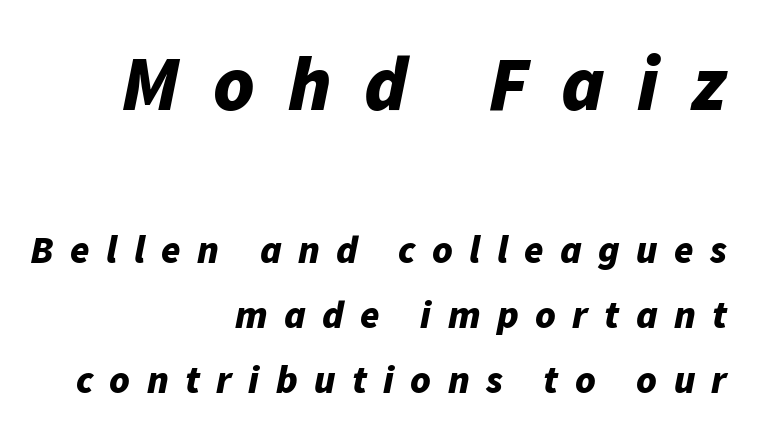
The sample has been set heavy, in full bold. These lines are rendered in a variable-pitch font. Decoration check: the copy has no underline. Words appear elongated and porous because spacing is wide.
